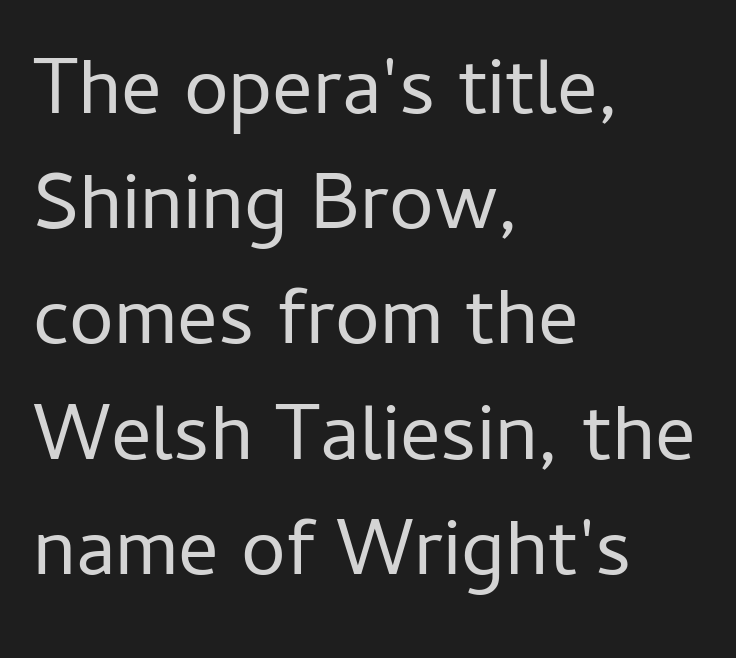
Nope, not italic — everything's standing straight. A light-to-regular cut is what we see here. Reading down the column, the eye jumps a familiar distance to each next line. Serif or sans? Sans — the stroke terminals are bare. Is this a fixed-width face? No — the glyphs have proportional, varying widths. Honestly, there is no underline to notice here at all.
